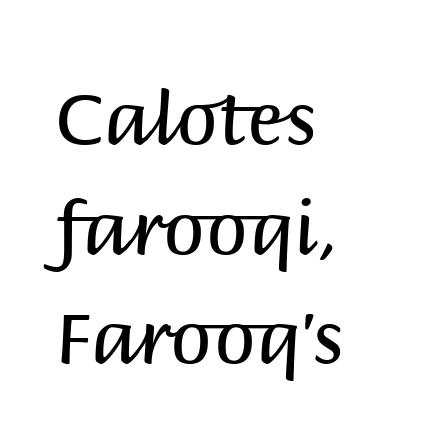
{"serif": "no", "bold": "no", "weight": "regular", "width": "normal", "stroke_contrast": "medium", "x_height": "large", "monospaced": "no", "underline": "no", "align": "left", "line_spacing": "normal", "line_spacing_ratio": 1.48, "letter_spacing": "normal", "letter_spacing_em": 0.0, "glyph_px": 74}
